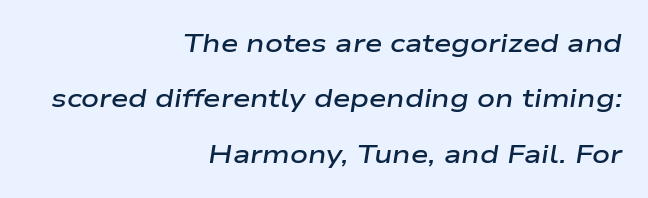
The image shows 25 px text type, italic (leaning right); set right-aligned, loose line spacing (2.22x), normal letter spacing, not underlined.
